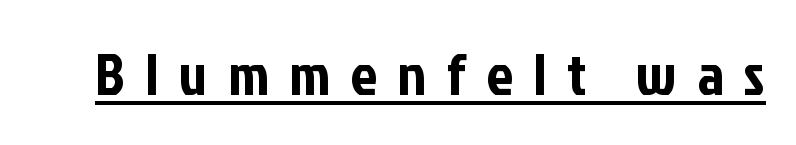
Q: Is the text italic (slanted)? A: No, it is upright.
Q: Is the typeface a serif or a sans-serif typeface? A: Sans-serif.
Q: Is the text underlined? A: Yes.
Q: Is the spacing between letters normal or unusually wide? A: Unusually wide.
Q: Width (condensed, normal, or wide)? A: Condensed.
Q: Stroke contrast? A: Low.
Q: x-height? A: Medium.
Q: Monospaced? A: No.
